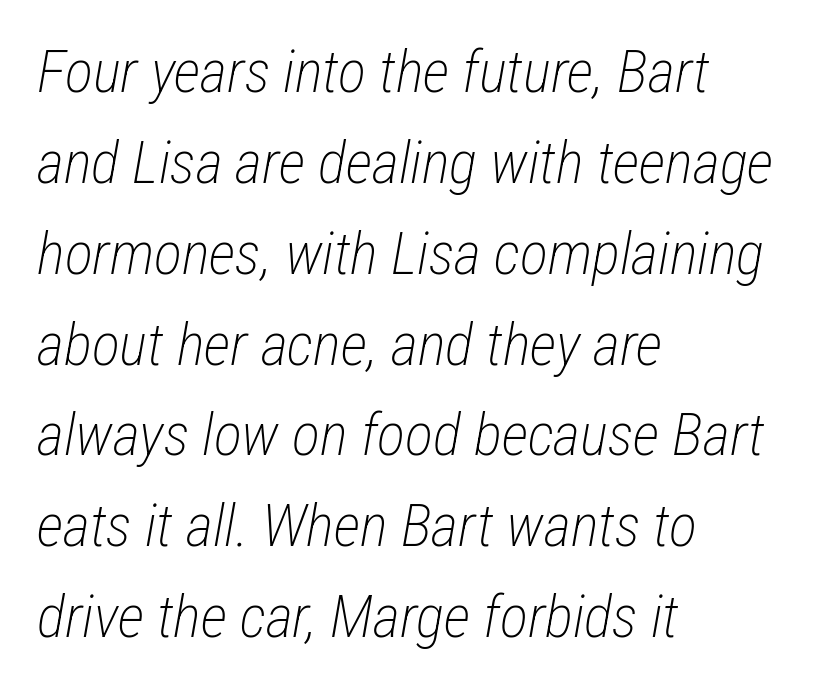
Horizontal bands of white between lines are of average thickness. Students, note that the glyphs here touch the page at normal intervals. The string is rendered with underlining switched off. Caption: multi-line text, flush left, ragged right.
